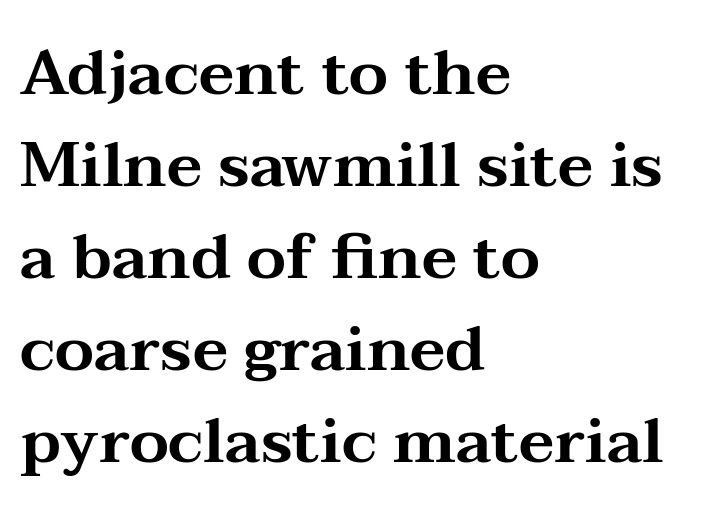
{"serif": "yes", "italic": "no", "width": "wide", "stroke_contrast": "medium", "x_height": "medium", "monospaced": "no", "underline": "no", "align": "left", "line_spacing": "normal", "line_spacing_ratio": 1.46, "letter_spacing": "normal", "letter_spacing_em": 0.0, "glyph_px": 63}
